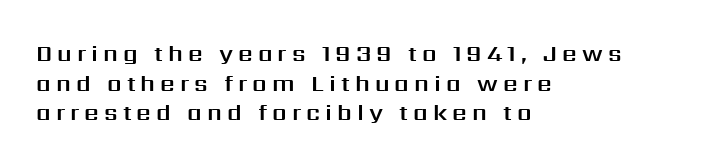
The image shows 23 px text type, upright; set left-aligned, normal line spacing (1.29x), unusually wide letter spacing (+0.22 em), not underlined.
